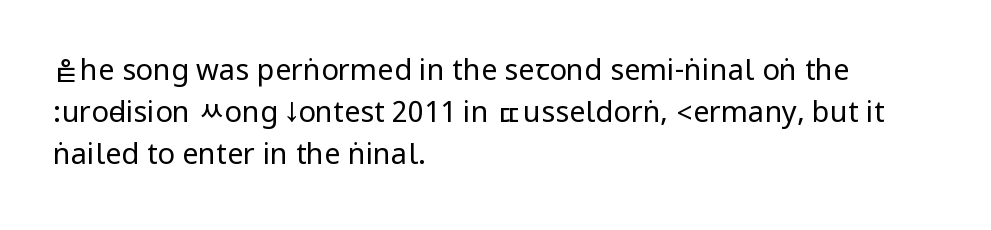
The image shows 29 px regular-weight, condensed sans-serif type, upright; set left-aligned, normal line spacing (1.45x), normal letter spacing, not underlined; low stroke contrast.
